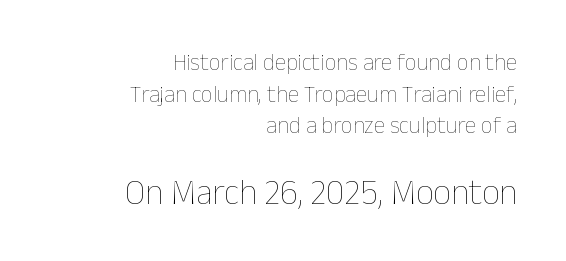
{"italic": "no", "bold": "no", "weight": "thin", "width": "normal", "stroke_contrast": "low", "x_height": "medium", "monospaced": "no", "underline": "no", "align": "right", "line_spacing": "normal", "line_spacing_ratio": 1.38, "letter_spacing": "normal", "letter_spacing_em": 0.0, "larger_block": "second", "size_ratio": 1.52, "glyph_px": 35}
